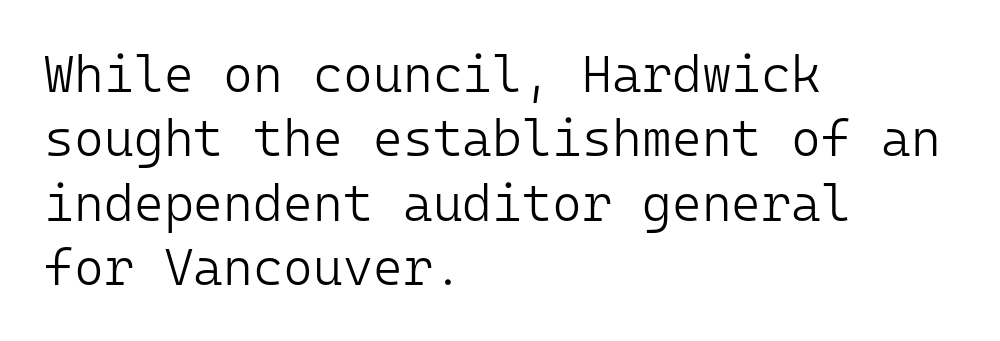
The image shows 51 px light sans-serif type, upright, monospaced; set left-aligned, normal line spacing (1.26x), normal letter spacing, not underlined; low stroke contrast and a medium x-height.
